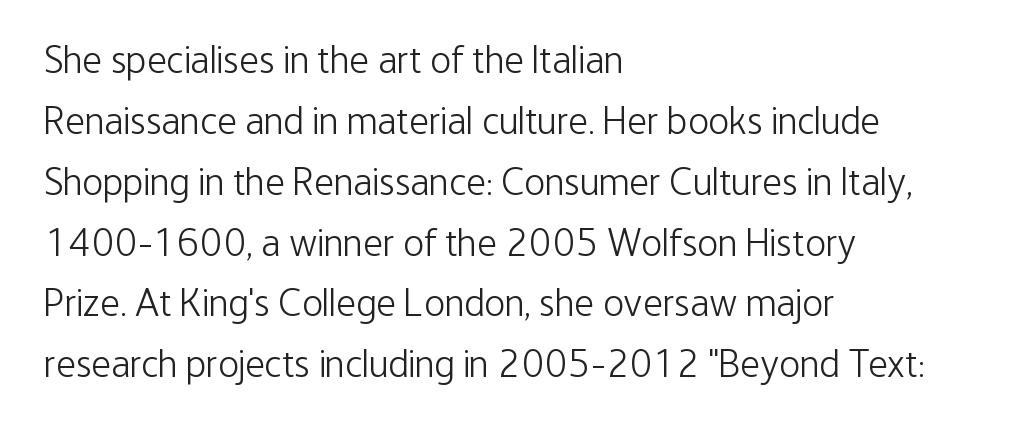
The image shows 39 px light, condensed sans-serif type, upright; set left-aligned, normal line spacing (1.56x), normal letter spacing, not underlined; low stroke contrast and a medium x-height.
